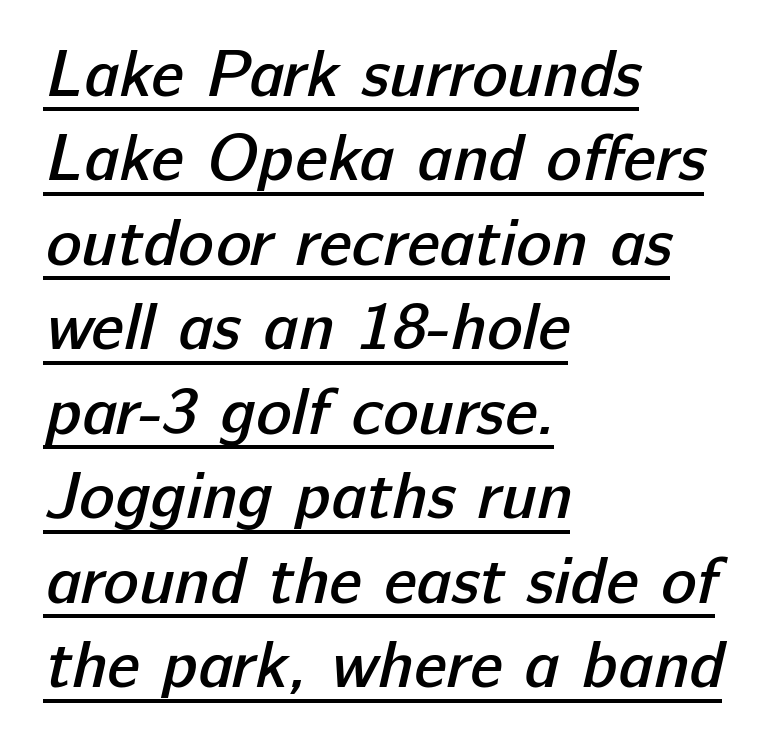
The glyphs have the mass of a demibold cut, below bold. Proportional: the letters do not fall into vertical columns. Regular leading. The passage shown is underscored from start to finish. Caption: standard tracking, unaltered. A student would call this left alignment; a typographer would say flush left, rag right.
